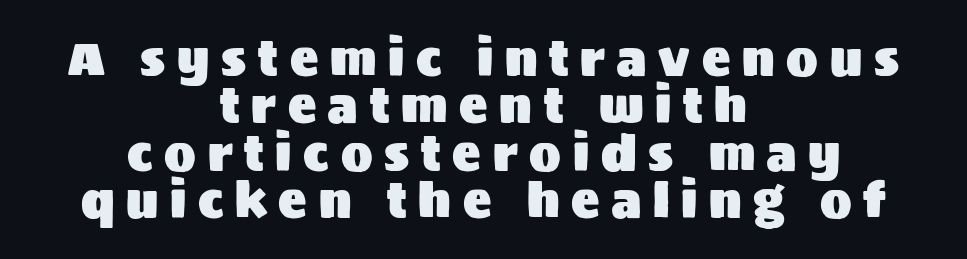
Q: Is the text italic (slanted)? A: No, it is upright.
Q: Is the typeface a serif or a sans-serif typeface? A: Sans-serif.
Q: Is the text underlined? A: No.
Q: How is the paragraph aligned? A: Centered.
Q: Is the spacing between letters normal or unusually wide? A: Unusually wide.
Q: Is the spacing between lines tight, normal or loose? A: Tight.
Q: Width (condensed, normal, or wide)? A: Normal.
Q: Stroke contrast? A: Medium.
Q: x-height? A: Large.
Q: Monospaced? A: No.
